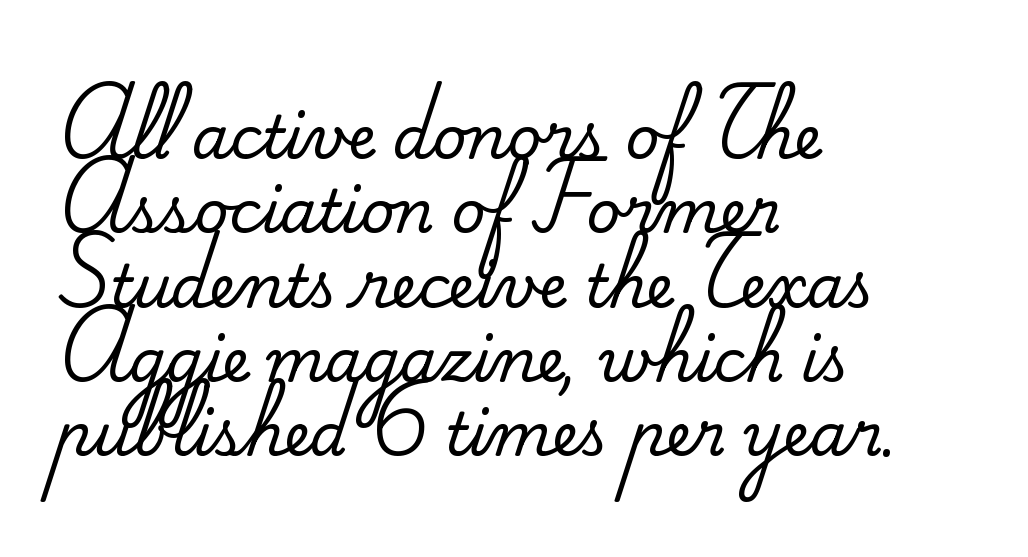
Q: Is the text italic (slanted)? A: Yes.
Q: Is the typeface a serif or a sans-serif typeface? A: Serif.
Q: Is the text underlined? A: No.
Q: How is the paragraph aligned? A: Left-aligned.
Q: Is the spacing between letters normal or unusually wide? A: Normal.
Q: Is the spacing between lines tight, normal or loose? A: Normal.
Q: Width (condensed, normal, or wide)? A: Normal.
Q: Stroke contrast? A: Medium.
Q: x-height? A: Small.
Q: Monospaced? A: No.
